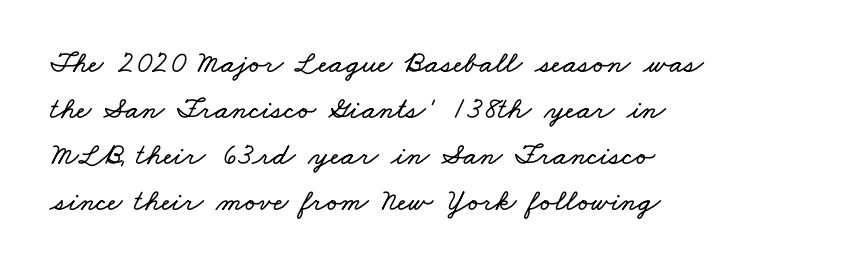
Q: Is the text underlined? A: No.
Q: How is the paragraph aligned? A: Left-aligned.
Q: Is the spacing between letters normal or unusually wide? A: Normal.
Q: Is the spacing between lines tight, normal or loose? A: Normal.
Q: Width (condensed, normal, or wide)? A: Wide.
Q: Stroke contrast? A: Low.
Q: x-height? A: Small.
Q: Monospaced? A: No.
